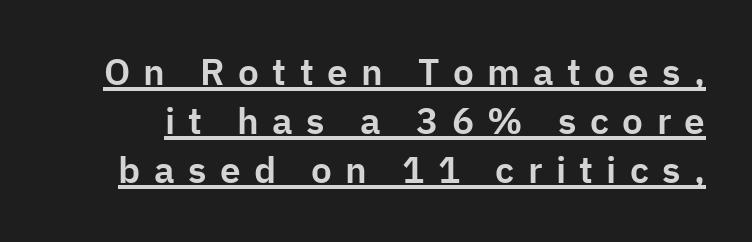
{"serif": "no", "italic": "no", "width": "normal", "stroke_contrast": "low", "x_height": "medium", "monospaced": "no", "underline": "yes", "line_spacing": "normal", "line_spacing_ratio": 1.33, "letter_spacing": "wide", "letter_spacing_em": 0.36, "glyph_px": 37}
